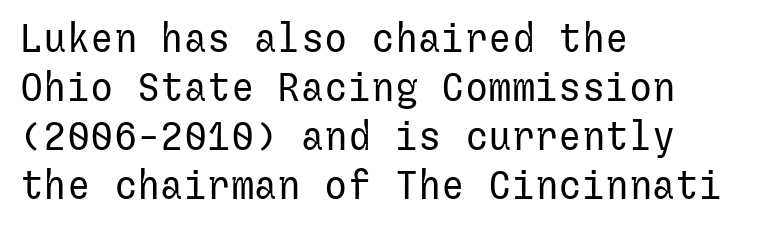
Upright lettering throughout. Quick note: interline space is typical. No chunkiness to these letters — they're not bold. You can tell from the bare stems that sans-serif type was used.
